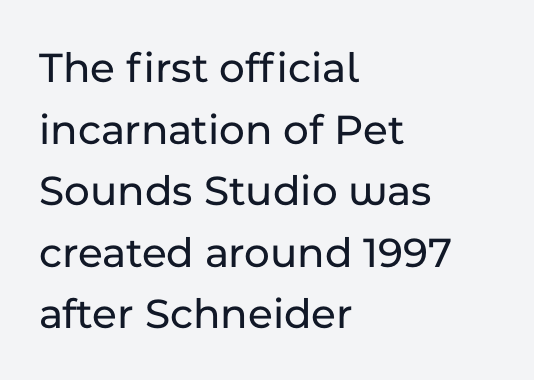
Q: Is the text italic (slanted)? A: No, it is upright.
Q: Is the typeface a serif or a sans-serif typeface? A: Sans-serif.
Q: Is the text underlined? A: No.
Q: How is the paragraph aligned? A: Left-aligned.
Q: Is the spacing between letters normal or unusually wide? A: Normal.
Q: Is the spacing between lines tight, normal or loose? A: Normal.
Q: Width (condensed, normal, or wide)? A: Normal.
Q: Stroke contrast? A: Low.
Q: x-height? A: Medium.
Q: Monospaced? A: No.
